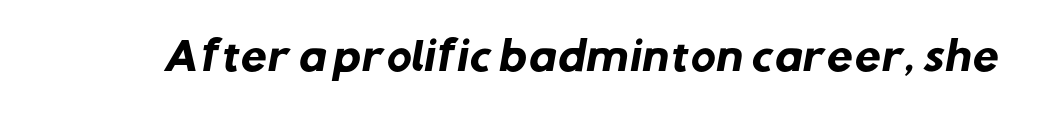
Q: Is the text bold? A: Yes.
Q: Is the typeface a serif or a sans-serif typeface? A: Sans-serif.
Q: Is the text underlined? A: No.
Q: Is the spacing between letters normal or unusually wide? A: Normal.
Q: Width (condensed, normal, or wide)? A: Normal.
Q: Stroke contrast? A: Low.
Q: x-height? A: Medium.
Q: Monospaced? A: No.
